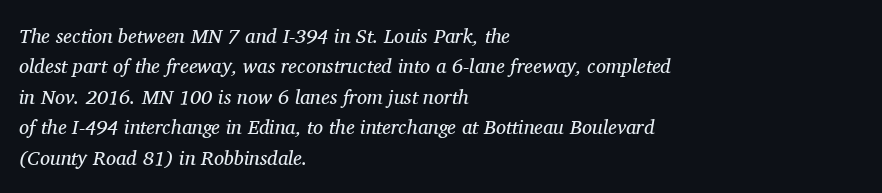
The image shows 20 px text type, italic (leaning right); set left-aligned, normal line spacing (1.52x), normal letter spacing, not underlined.
